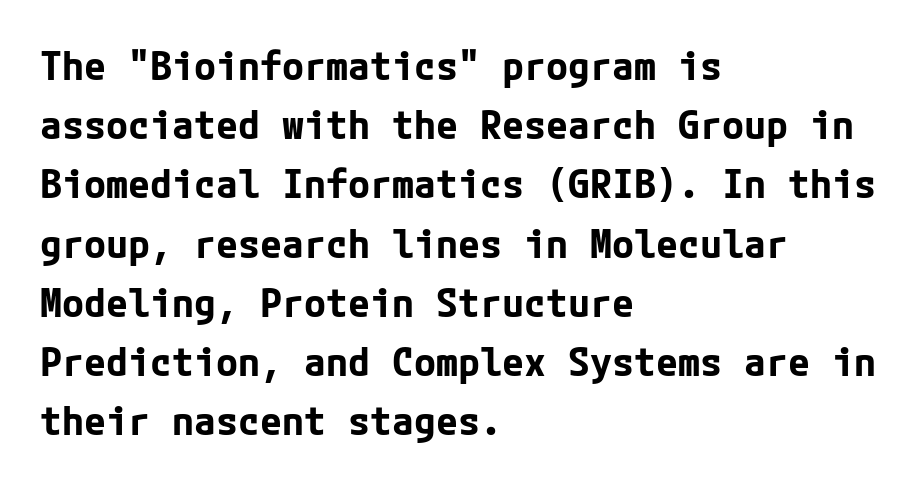
Alignment: flush left. A typesetter would call this zero additional tracking. Successive baselines arrive at the customary interval. Just letters on the line, the space beneath them empty. The typography opts for an upright posture over an oblique one. A sans-serif font was chosen for this passage.
